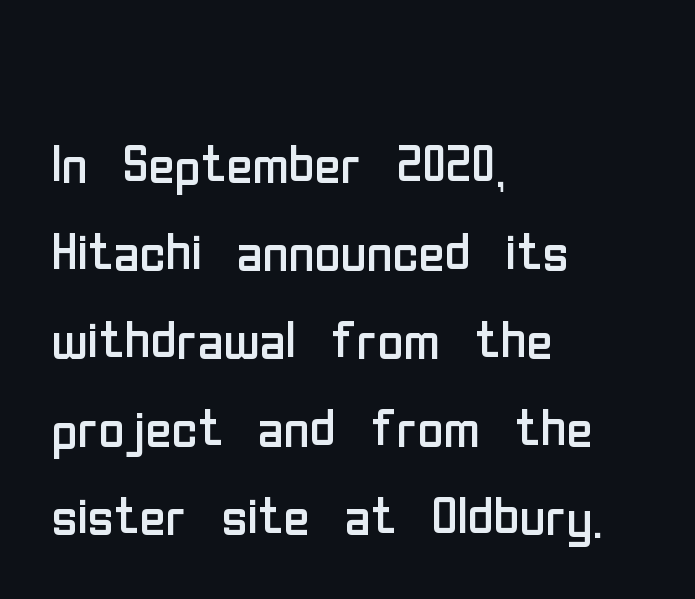
The image shows 71 px regular-weight, condensed sans-serif type, upright; set left-aligned, line spacing 1.24x, normal letter spacing, not underlined; low stroke contrast and a medium x-height.
